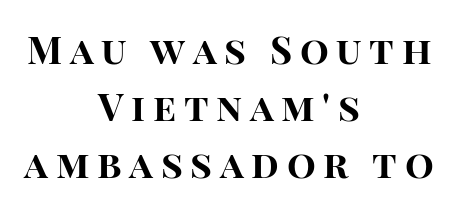
{"serif": "no", "italic": "no", "bold": "yes", "weight": "bold", "width": "normal", "stroke_contrast": "high", "x_height": "large", "monospaced": "no", "underline": "no", "align": "center", "line_spacing": "normal", "line_spacing_ratio": 1.5, "letter_spacing": "wide", "letter_spacing_em": 0.2, "glyph_px": 38}
